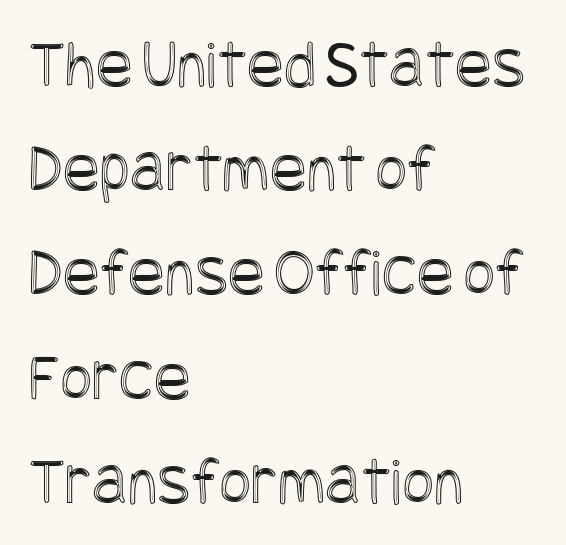
The image shows 69 px condensed type, upright; set left-aligned, normal line spacing (1.51x), normal letter spacing, not underlined; a large x-height.
